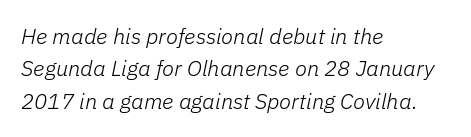
Q: Is the text bold? A: No.
Q: Is the text italic (slanted)? A: Yes, it leans right by about 11 degrees.
Q: Is the text underlined? A: No.
Q: How is the paragraph aligned? A: Left-aligned.
Q: Is the spacing between letters normal or unusually wide? A: Normal.
Q: Is the spacing between lines tight, normal or loose? A: Normal.
